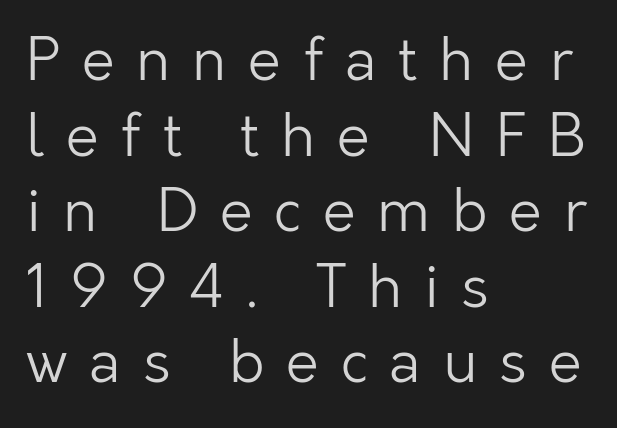
{"serif": "no", "italic": "no", "bold": "no", "weight": "light", "width": "normal", "stroke_contrast": "low", "x_height": "medium", "monospaced": "no", "underline": "no", "align": "left", "line_spacing": "normal", "line_spacing_ratio": 1.28, "letter_spacing": "wide", "letter_spacing_em": 0.37, "glyph_px": 59}
